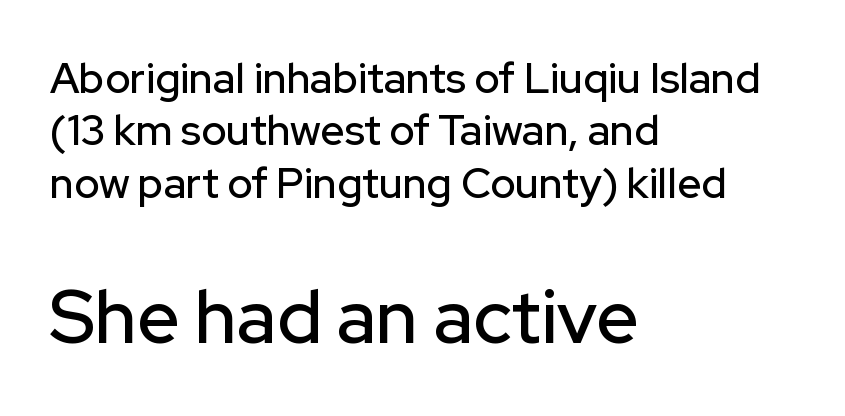
The image shows 74 px sans-serif type, upright; set left-aligned, normal line spacing (1.25x), normal letter spacing, not underlined; the second (bottom) block is 1.76x larger; low stroke contrast and a medium x-height.
